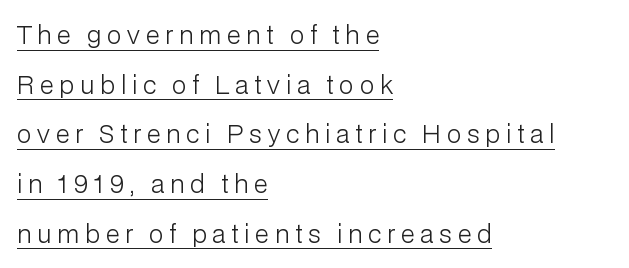
Q: Is the text bold? A: No.
Q: Is the text italic (slanted)? A: No, it is upright.
Q: Is the text underlined? A: Yes.
Q: How is the paragraph aligned? A: Left-aligned.
Q: Is the spacing between letters normal or unusually wide? A: Unusually wide.
Q: Is the spacing between lines tight, normal or loose? A: Loose.
